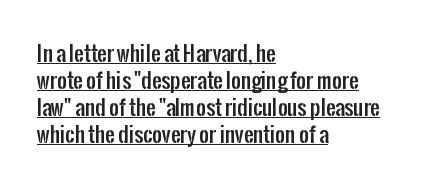
The image shows 21 px text type, upright; set left-aligned, normal line spacing (1.28x), normal letter spacing, underlined.
